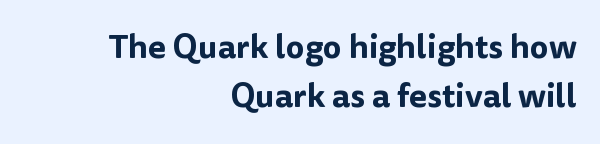
Looks like regular typesetting: each glyph gets only the width it needs. The words here are not underlined. The passage shown is typeset with a sans-serif family. Tracking here is standard; glyphs follow each other at the usual distance. A typesetter would call this leading conventional body-copy spacing.
